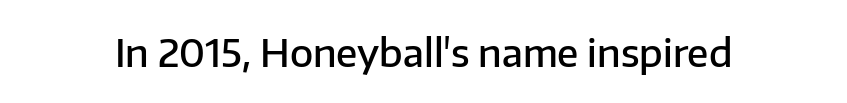
Style check: upright. These lines keep a tight, regular rhythm from letter to letter. As a designer I'd log this as weight 600, semibold. The gap between lines stays unmarked. The type family on display is of the sans-serif kind.
